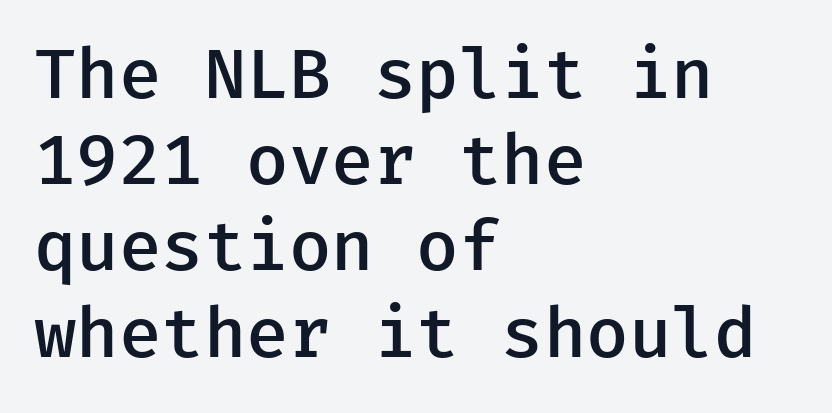
Leading: standard. How heavy is the stroke? Medium-heavy — a semibold, shy of bold. The string is rendered with underlining switched off. This sample is left-justified, so line endings fall wherever the words run out.
